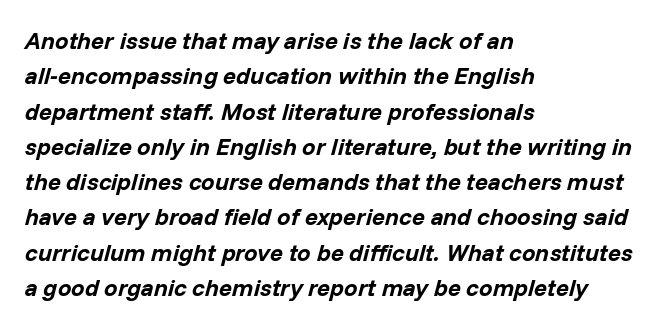
Underline: absent. Thick stems and heavy bowls — unmistakably bold. The face used here is rendered with its standard letterfit. Would a proofreader flag this as italicized? Yes. Is the block centered? No — it sits flush against the left margin.
